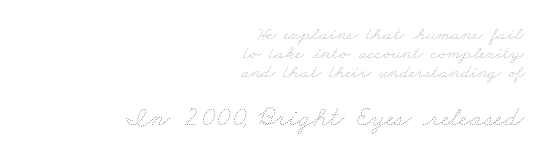
Q: Is the text bold? A: No.
Q: Is the text underlined? A: No.
Q: How is the paragraph aligned? A: Right-aligned.
Q: Is the spacing between letters normal or unusually wide? A: Normal.
Q: Is the spacing between lines tight, normal or loose? A: Tight.
Q: Which block of text is set in a larger size, the first (top) or the second (bottom)? A: The second (bottom) one.
Q: Width (condensed, normal, or wide)? A: Wide.
Q: Stroke contrast? A: Low.
Q: x-height? A: Small.
Q: Monospaced? A: No.
